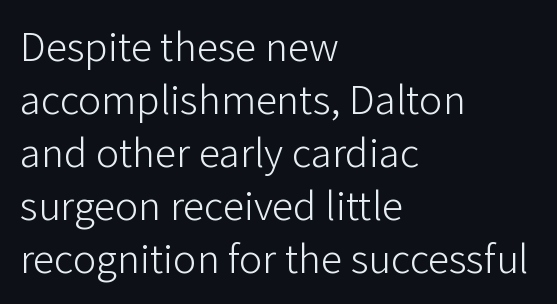
Spacing between characters is what you'd get straight out of the box. The face used here is proportionally spaced, like ordinary book or web type. This is roman type, the default non-slanted kind. A light-to-regular cut is what we see here. This is sans-serif lettering, the kind often seen on screens and signage. Leftover space on each line is placed entirely after the last word.
